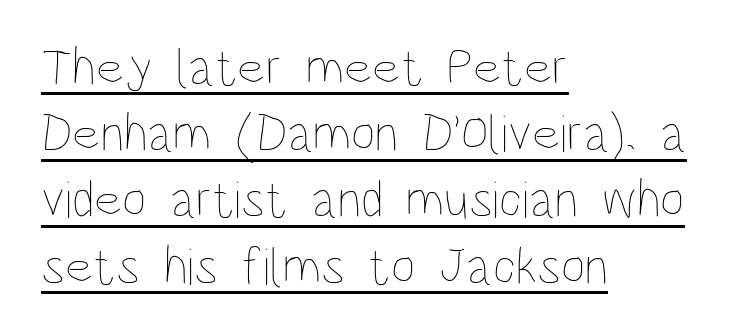
Q: Is the text bold? A: No.
Q: Is the text italic (slanted)? A: No, it is upright.
Q: Is the text underlined? A: Yes.
Q: How is the paragraph aligned? A: Left-aligned.
Q: Is the spacing between letters normal or unusually wide? A: Normal.
Q: Is the spacing between lines tight, normal or loose? A: Normal.
Q: Width (condensed, normal, or wide)? A: Condensed.
Q: Stroke contrast? A: Low.
Q: x-height? A: Large.
Q: Monospaced? A: No.
